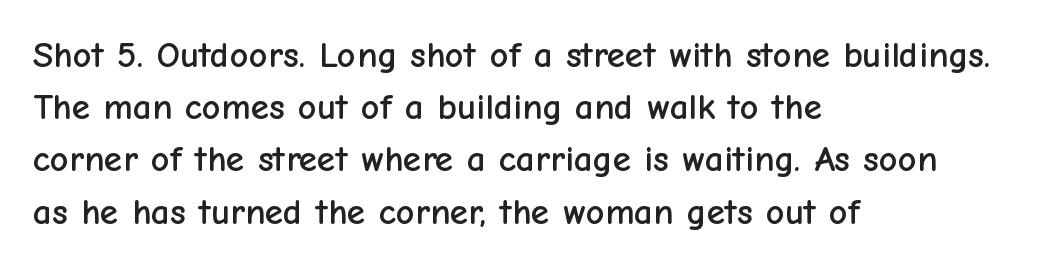
Q: Is the text italic (slanted)? A: No, it is upright.
Q: Is the typeface a serif or a sans-serif typeface? A: Sans-serif.
Q: Is the text underlined? A: No.
Q: How is the paragraph aligned? A: Left-aligned.
Q: Is the spacing between letters normal or unusually wide? A: Normal.
Q: Is the spacing between lines tight, normal or loose? A: Normal.
Q: Width (condensed, normal, or wide)? A: Normal.
Q: Stroke contrast? A: Low.
Q: x-height? A: Medium.
Q: Monospaced? A: No.
